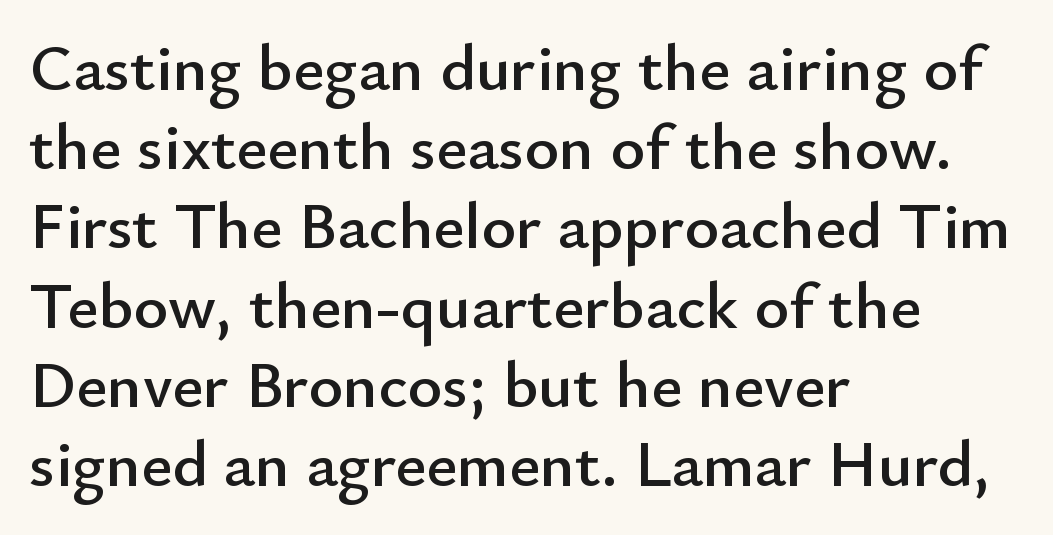
Q: Is the text italic (slanted)? A: No, it is upright.
Q: Is the typeface a serif or a sans-serif typeface? A: Sans-serif.
Q: Is the text underlined? A: No.
Q: How is the paragraph aligned? A: Left-aligned.
Q: Is the spacing between letters normal or unusually wide? A: Normal.
Q: Width (condensed, normal, or wide)? A: Normal.
Q: Stroke contrast? A: Low.
Q: x-height? A: Small.
Q: Monospaced? A: No.
